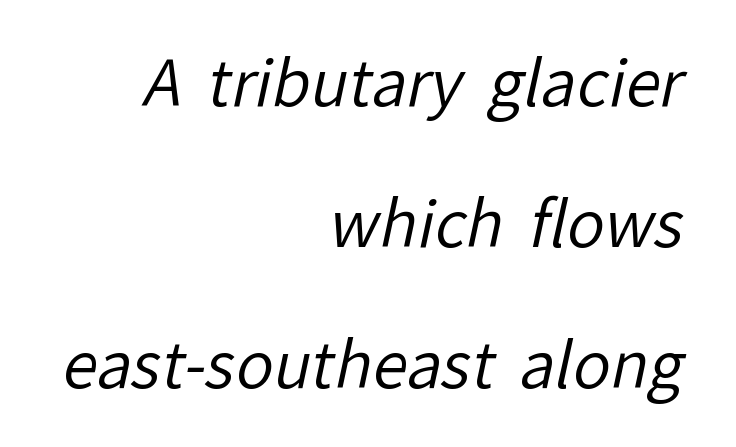
The image shows 63 px regular-weight sans-serif type; set right-aligned, loose line spacing (2.24x), normal letter spacing, not underlined; low stroke contrast and a medium x-height.
